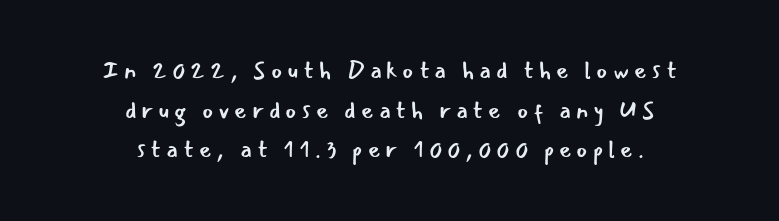
{"italic": "no", "bold": "no", "underline": "no", "align": "center", "line_spacing": "normal", "line_spacing_ratio": 1.65, "letter_spacing": "wide", "letter_spacing_em": 0.2, "glyph_px": 24}
